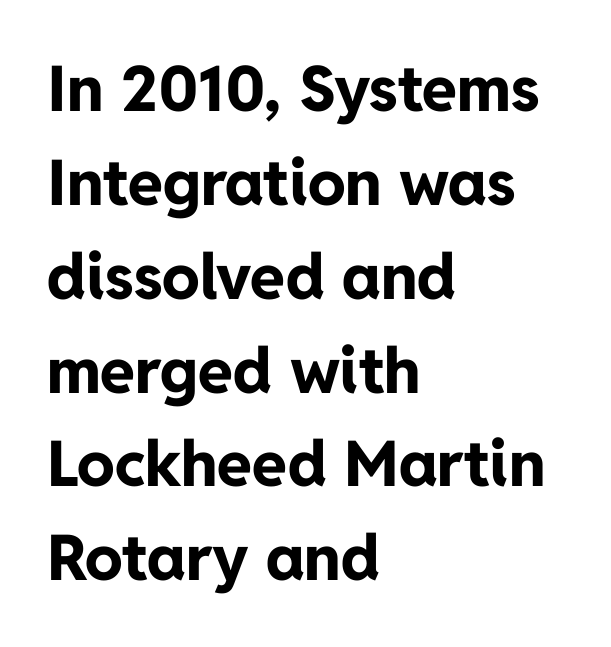
The image shows 63 px bold sans-serif type, upright; set left-aligned, normal line spacing (1.49x), normal letter spacing, not underlined; low stroke contrast and a medium x-height.
